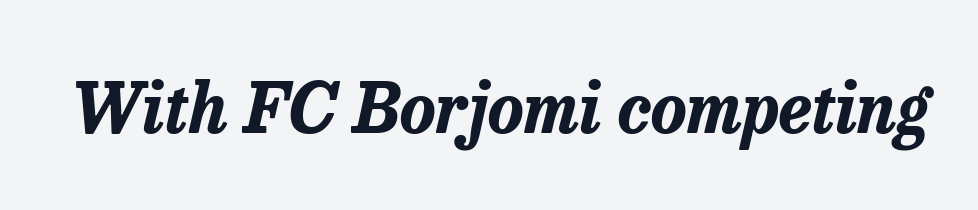
No extra tracking has been applied to these lines. On the weight axis this lands at bold, roughly 700. Varying glyph widths throughout — classic text-font behaviour. This sample uses an oblique cut, with every glyph tilted off the vertical.
